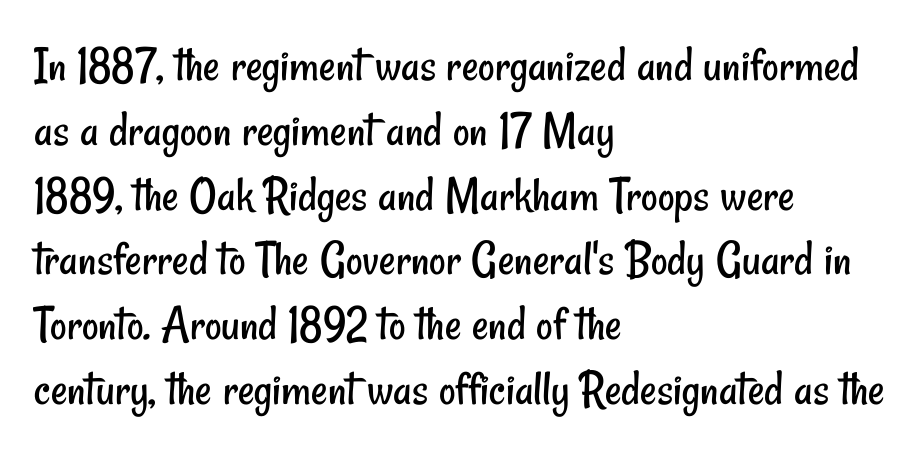
Spacing verdict: proportional, widths tailored to each character. Plain, unruled lines of type. Classification — sans serif. Whoever set this chose a conventional vertical rhythm. Tracking value appears to be zero — textbook default spacing. Each stroke keeps to a modest, everyday thickness or less.
